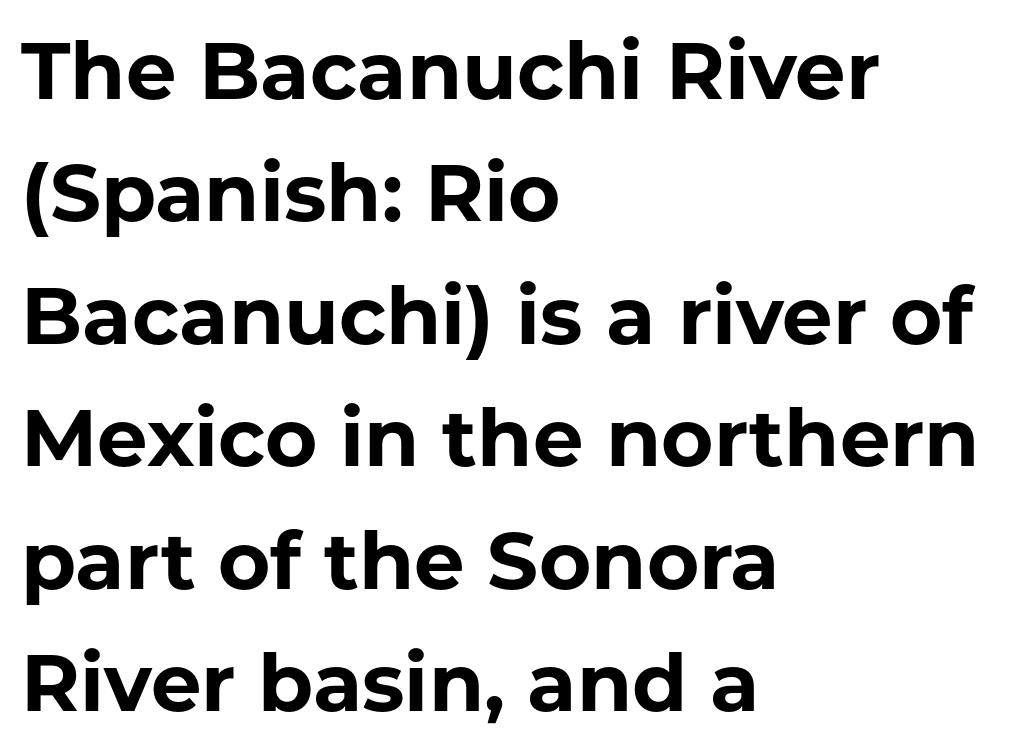
{"serif": "no", "italic": "no", "bold": "yes", "weight": "bold", "width": "normal", "stroke_contrast": "low", "x_height": "medium", "monospaced": "no", "underline": "no", "align": "left", "line_spacing": "normal", "line_spacing_ratio": 1.53, "letter_spacing": "normal", "letter_spacing_em": 0.0, "glyph_px": 80}
